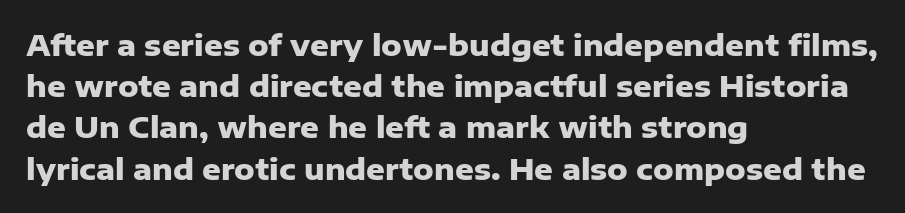
Spacing verdict: proportional, widths tailored to each character. There is no visible air inserted between adjacent glyphs. The passage shown stacks its lines at a standard gap. Font category for this specimen: sans-serif. The gap between lines stays unmarked.
